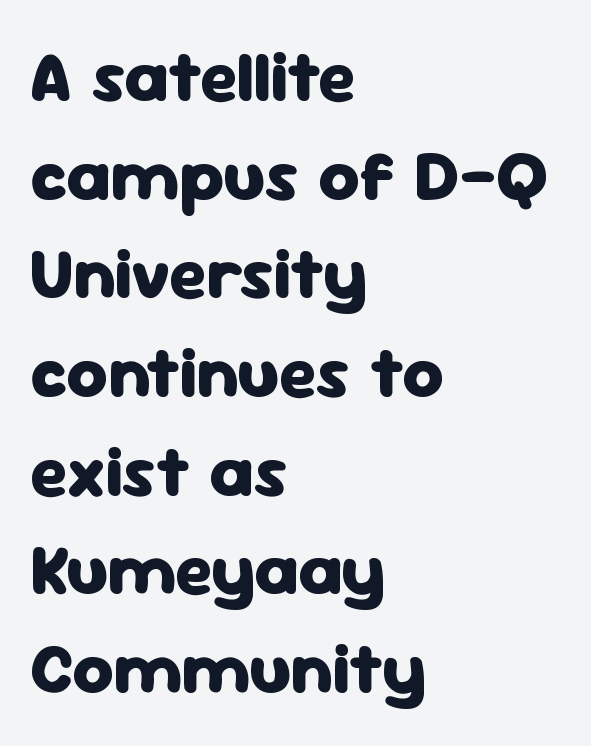
The image shows 71 px heavy sans-serif type, upright; set left-aligned, normal line spacing (1.39x), normal letter spacing, not underlined; low stroke contrast and a medium x-height.
